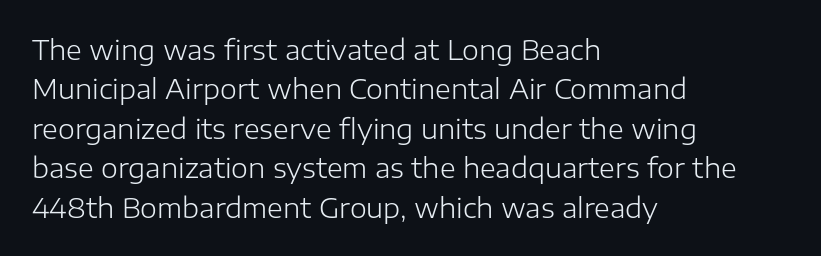
Quick note: not italic, upright. Is the stroke heavy? The answer is a plain regular-or-lighter. The setting favours the left margin, as ordinary paragraphs usually do. Has an underline been added? It has not. Tracking here is standard; glyphs follow each other at the usual distance. Line spacing here is normal.
